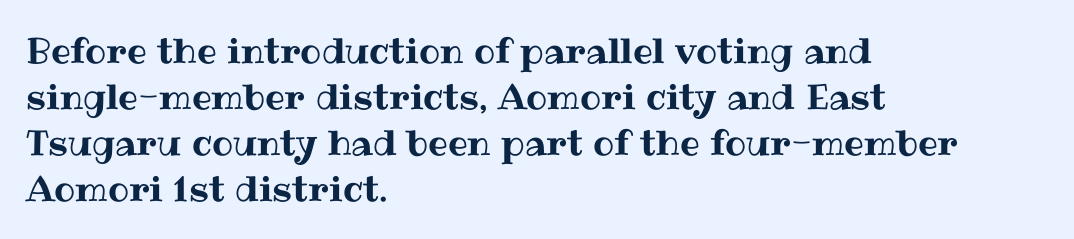
Q: Is the text italic (slanted)? A: No, it is upright.
Q: Is the text underlined? A: No.
Q: How is the paragraph aligned? A: Left-aligned.
Q: Is the spacing between letters normal or unusually wide? A: Normal.
Q: Is the spacing between lines tight, normal or loose? A: Normal.
Q: Width (condensed, normal, or wide)? A: Normal.
Q: Stroke contrast? A: Medium.
Q: x-height? A: Medium.
Q: Monospaced? A: No.
